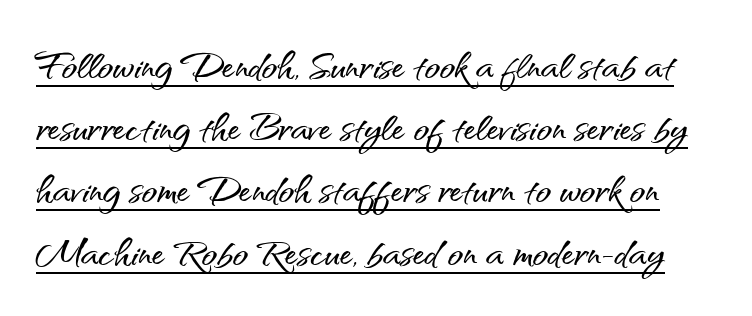
Proportional: the letters do not fall into vertical columns. Students, note that the glyphs here touch the page at normal intervals. The passage shown is underscored from start to finish. Does the type have serifs? No, each stem ends abruptly.
